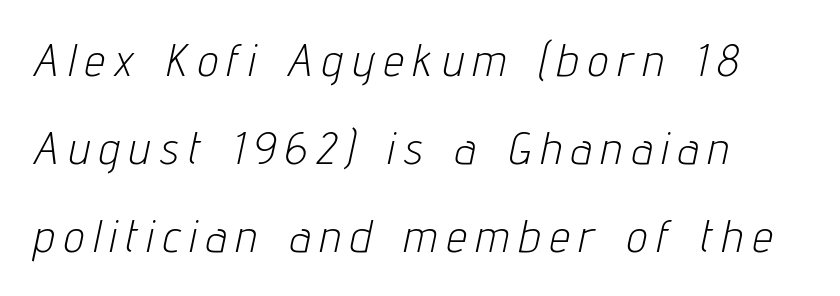
{"italic": "yes", "lean": "right", "slant_degrees": 12, "bold": "no", "weight": "light", "width": "condensed", "stroke_contrast": "low", "x_height": "medium", "monospaced": "no", "underline": "no", "align": "left", "line_spacing": "loose", "line_spacing_ratio": 1.96, "letter_spacing": "wide", "letter_spacing_em": 0.23, "glyph_px": 45}
